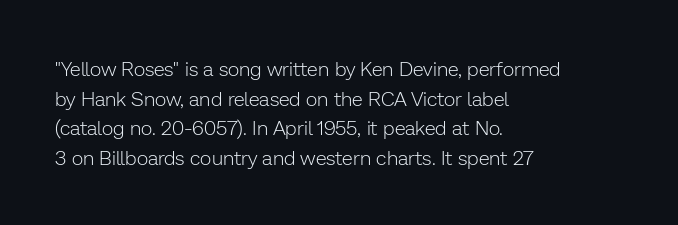
Compared with a typical body face, this is equally light or lighter still. The line texture is even and compact thanks to regular tracking. The space directly below the letters is spotless. Nope, not italic — everything's standing straight.
